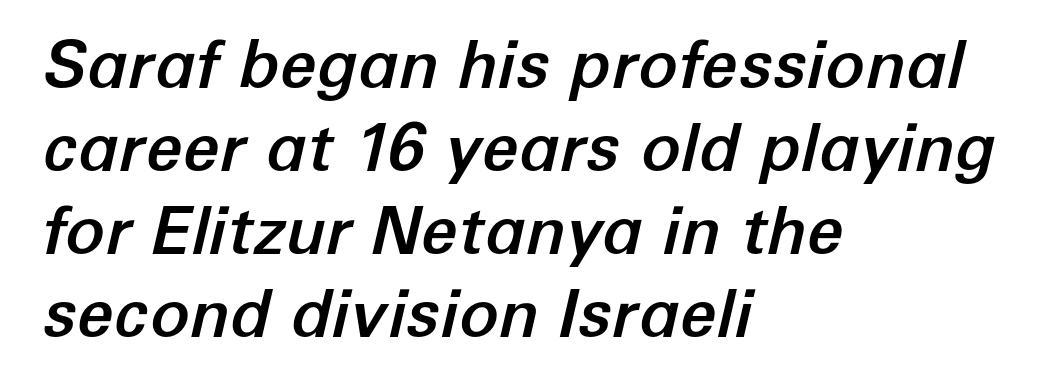
An italicized treatment has been applied to the whole sample. You could not count columns in this text — the font is proportionally spaced. Check under the words: just untouched page. Nobody touched the tracking dial on this one. Does the leading feel generous? No, just average. All the whitespace from short lines collects on the right.
